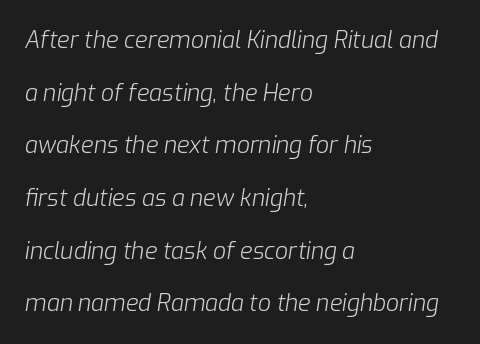
{"italic": "yes", "lean": "right", "slant_degrees": 9, "bold": "no", "underline": "no", "align": "left", "line_spacing": "loose", "line_spacing_ratio": 2.29, "letter_spacing": "normal", "letter_spacing_em": 0.0, "glyph_px": 23}
